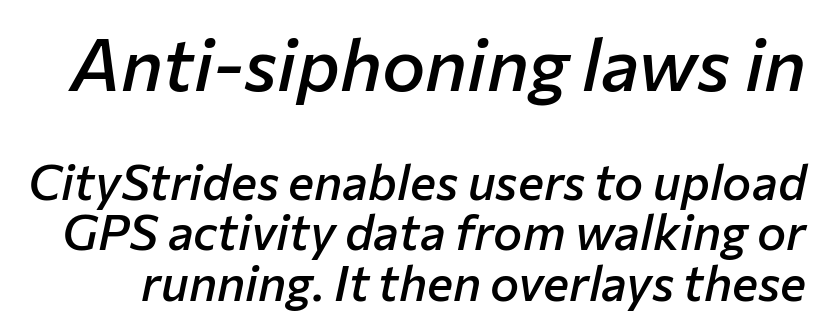
Proportional: the letters do not fall into vertical columns. A clean baseline with only descenders dipping below it. Rendered with sloped, italic letterforms. Default kerning and tracking; the words read as compact shapes.
